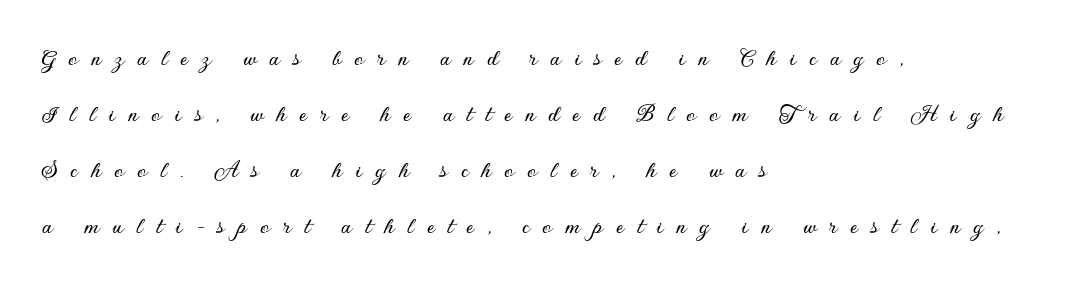
{"underline": "no", "align": "left", "line_spacing": "loose", "line_spacing_ratio": 2.15, "letter_spacing": "wide", "letter_spacing_em": 0.49, "glyph_px": 26}
